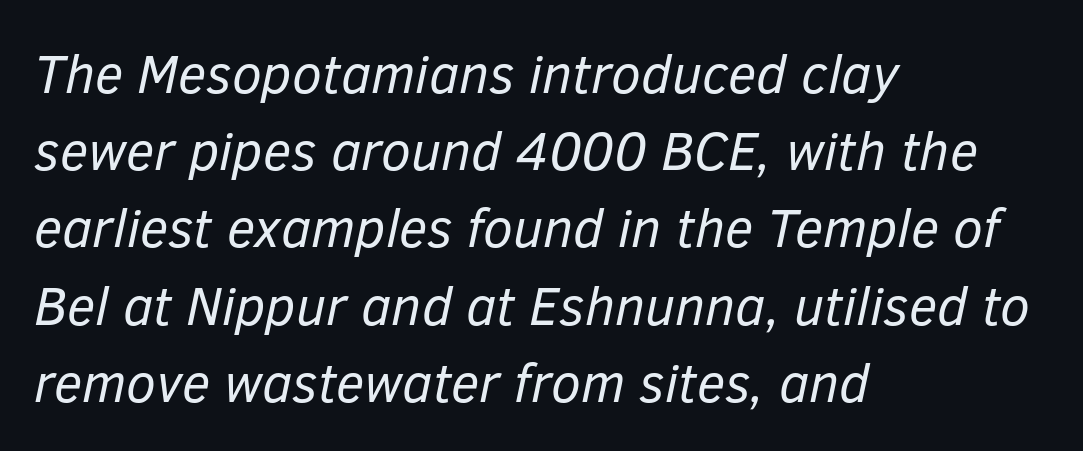
{"italic": "yes", "lean": "right", "slant_degrees": 12, "bold": "no", "weight": "regular", "width": "normal", "stroke_contrast": "low", "x_height": "medium", "monospaced": "no", "underline": "no", "align": "left", "line_spacing": "normal", "line_spacing_ratio": 1.43, "letter_spacing": "normal", "letter_spacing_em": 0.0, "glyph_px": 54}
